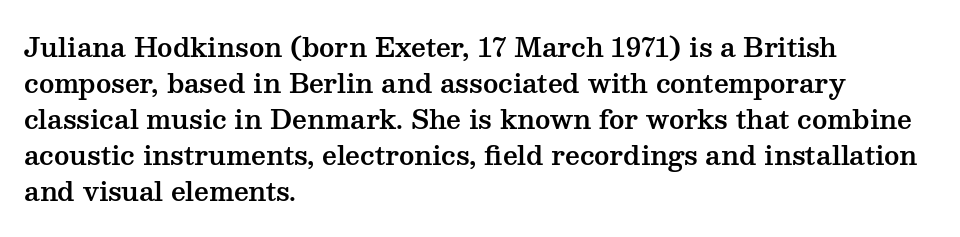
Q: Is the text italic (slanted)? A: No, it is upright.
Q: Is the text underlined? A: No.
Q: How is the paragraph aligned? A: Left-aligned.
Q: Is the spacing between letters normal or unusually wide? A: Normal.
Q: Is the spacing between lines tight, normal or loose? A: Normal.
